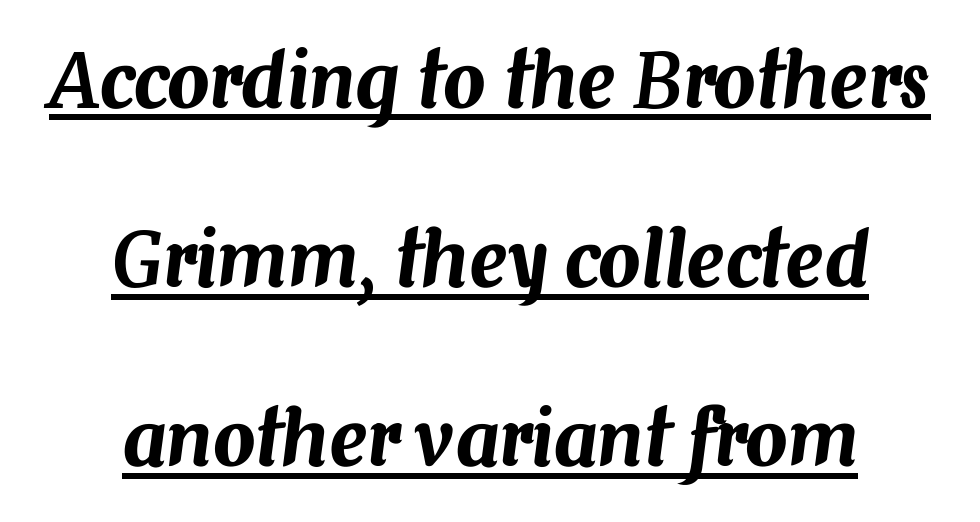
Q: Is the text italic (slanted)? A: Yes, it leans right by about 7 degrees.
Q: Is the text underlined? A: Yes.
Q: How is the paragraph aligned? A: Centered.
Q: Is the spacing between letters normal or unusually wide? A: Normal.
Q: Is the spacing between lines tight, normal or loose? A: Loose.
Q: Width (condensed, normal, or wide)? A: Normal.
Q: Stroke contrast? A: Medium.
Q: x-height? A: Medium.
Q: Monospaced? A: No.
